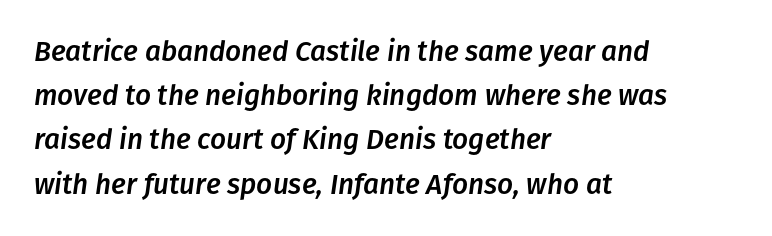
The image shows 28 px text type, italic (leaning right); set left-aligned, normal line spacing (1.58x), normal letter spacing, not underlined; low stroke contrast and a medium x-height.
